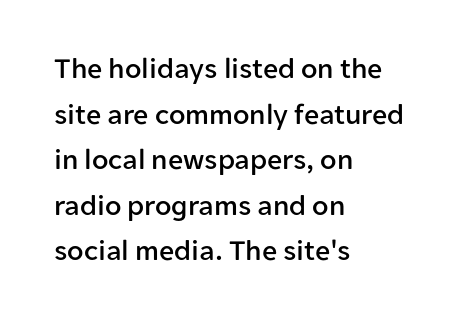
Q: Is the text italic (slanted)? A: No, it is upright.
Q: Is the typeface a serif or a sans-serif typeface? A: Sans-serif.
Q: Is the text underlined? A: No.
Q: How is the paragraph aligned? A: Left-aligned.
Q: Is the spacing between letters normal or unusually wide? A: Normal.
Q: Is the spacing between lines tight, normal or loose? A: Normal.
Q: Width (condensed, normal, or wide)? A: Normal.
Q: Stroke contrast? A: Low.
Q: x-height? A: Medium.
Q: Monospaced? A: No.
